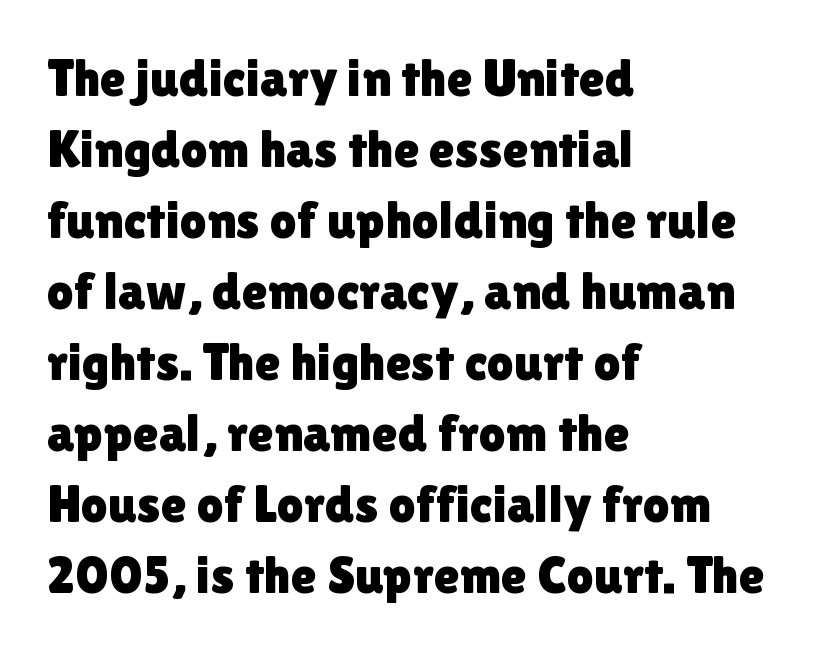
Q: Is the text italic (slanted)? A: No, it is upright.
Q: Is the typeface a serif or a sans-serif typeface? A: Sans-serif.
Q: Is the text underlined? A: No.
Q: How is the paragraph aligned? A: Left-aligned.
Q: Is the spacing between letters normal or unusually wide? A: Normal.
Q: Is the spacing between lines tight, normal or loose? A: Normal.
Q: Width (condensed, normal, or wide)? A: Normal.
Q: x-height? A: Medium.
Q: Monospaced? A: No.
